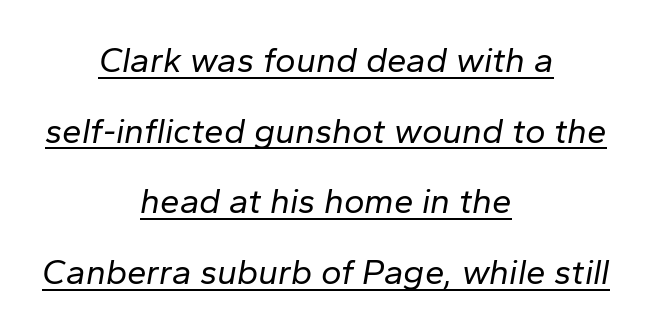
Q: Is the text bold? A: No.
Q: Is the text italic (slanted)? A: Yes, it leans right by about 10 degrees.
Q: Is the text underlined? A: Yes.
Q: How is the paragraph aligned? A: Centered.
Q: Is the spacing between letters normal or unusually wide? A: Normal.
Q: Is the spacing between lines tight, normal or loose? A: Loose.
Q: Width (condensed, normal, or wide)? A: Normal.
Q: Stroke contrast? A: Low.
Q: x-height? A: Medium.
Q: Monospaced? A: No.
